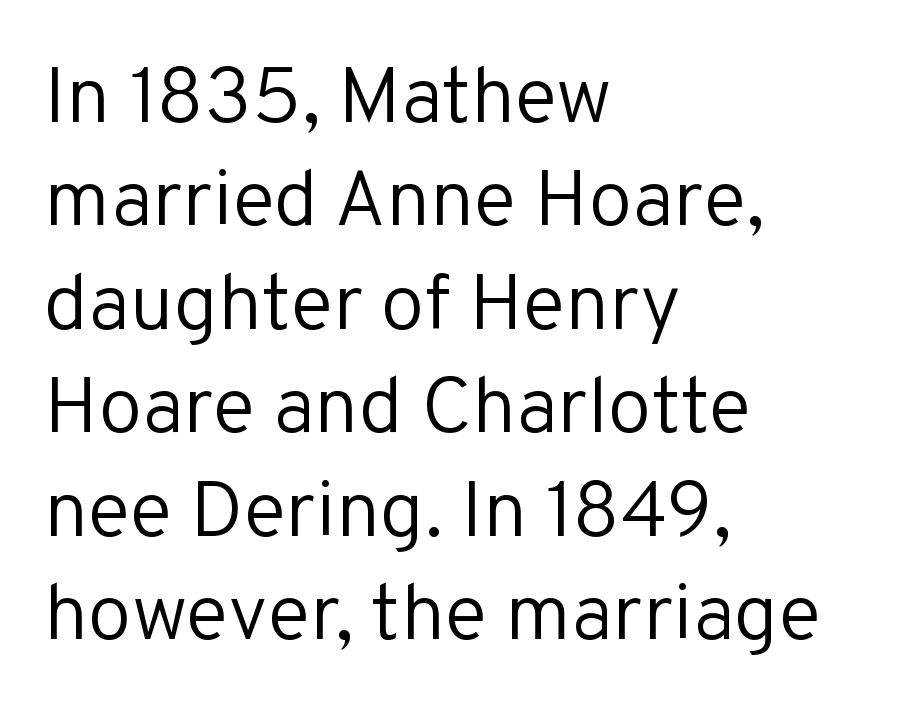
{"serif": "no", "italic": "no", "bold": "no", "weight": "regular", "width": "normal", "stroke_contrast": "low", "x_height": "medium", "monospaced": "no", "underline": "no", "align": "left", "line_spacing": "normal", "line_spacing_ratio": 1.31, "letter_spacing": "normal", "letter_spacing_em": 0.0, "glyph_px": 79}
